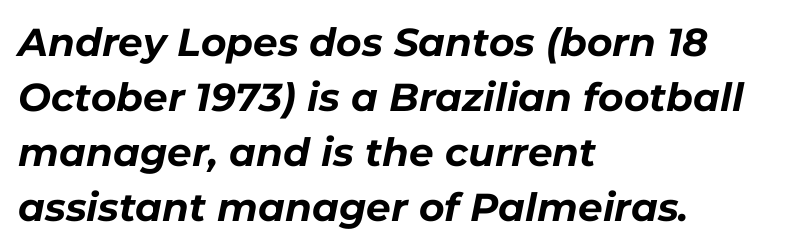
{"italic": "yes", "lean": "right", "slant_degrees": 11, "bold": "yes", "weight": "bold", "width": "normal", "stroke_contrast": "low", "x_height": "medium", "monospaced": "no", "underline": "no", "align": "left", "line_spacing": "normal", "line_spacing_ratio": 1.41, "letter_spacing": "normal", "letter_spacing_em": 0.0, "glyph_px": 39}
